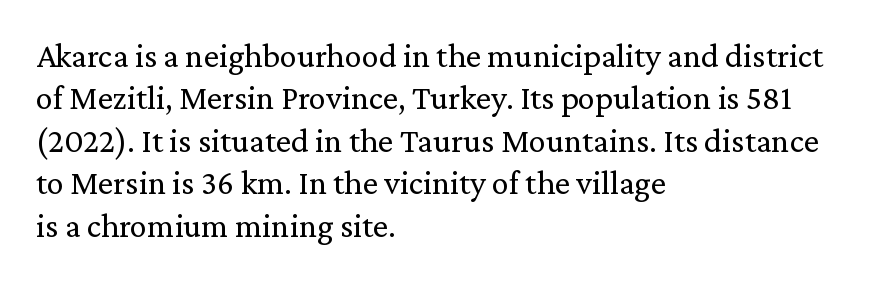
{"serif": "yes", "italic": "no", "bold": "no", "weight": "regular", "width": "normal", "stroke_contrast": "medium", "x_height": "medium", "monospaced": "no", "underline": "no", "align": "left", "line_spacing": "normal", "line_spacing_ratio": 1.25, "letter_spacing": "normal", "letter_spacing_em": 0.0, "glyph_px": 34}
